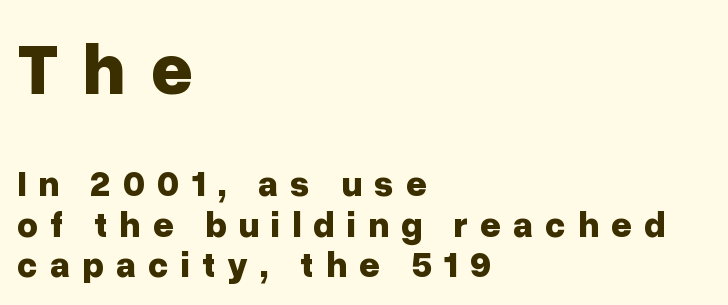
Varying glyph widths throughout — classic text-font behaviour. Unlike italic type, these characters show no tilt at all. Set as a true bold cut, around the 700 mark. The passage is arranged the way most books set body copy — flush left. This sample uses a sans-serif face. The vertical gap from one line to the next is small.
